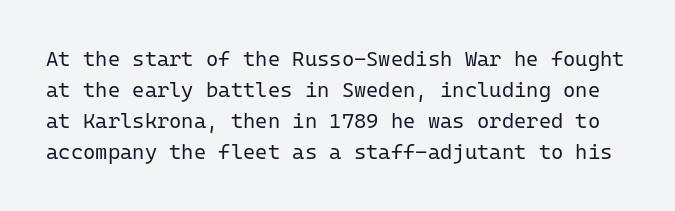
{"italic": "no", "bold": "no", "underline": "no", "line_spacing": "normal", "line_spacing_ratio": 1.48, "letter_spacing": "normal", "letter_spacing_em": 0.0, "glyph_px": 21}
